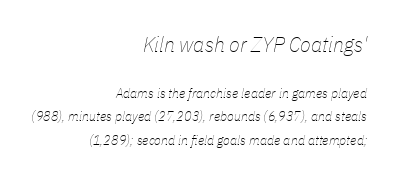
The image shows 22 px text type, italic (leaning right); set right-aligned, normal line spacing (1.66x), normal letter spacing, not underlined; the first (top) block is 1.57x larger.
